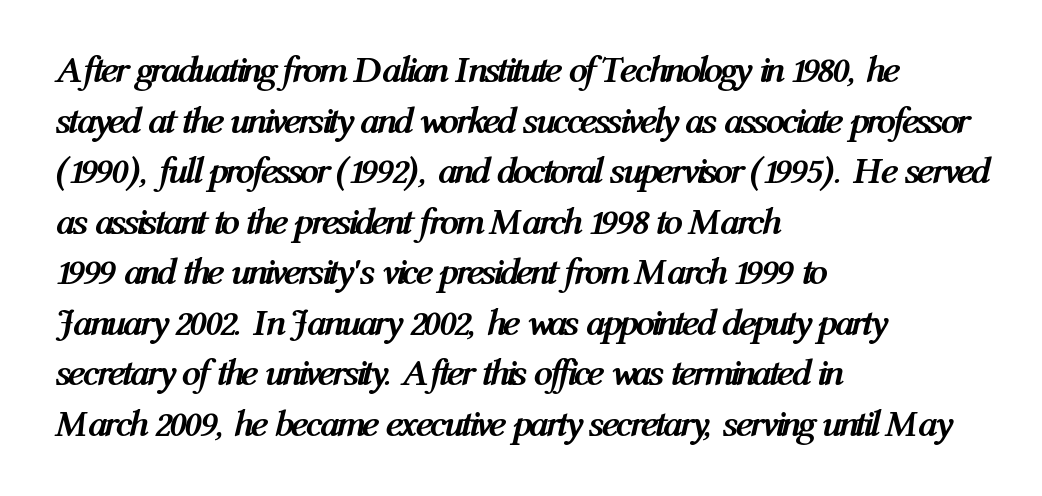
Q: Is the text bold? A: Yes.
Q: Is the text italic (slanted)? A: Yes, it leans right by about 12 degrees.
Q: Is the text underlined? A: No.
Q: How is the paragraph aligned? A: Left-aligned.
Q: Is the spacing between letters normal or unusually wide? A: Normal.
Q: Is the spacing between lines tight, normal or loose? A: Normal.
Q: Width (condensed, normal, or wide)? A: Condensed.
Q: Stroke contrast? A: Medium.
Q: x-height? A: Medium.
Q: Monospaced? A: No.
